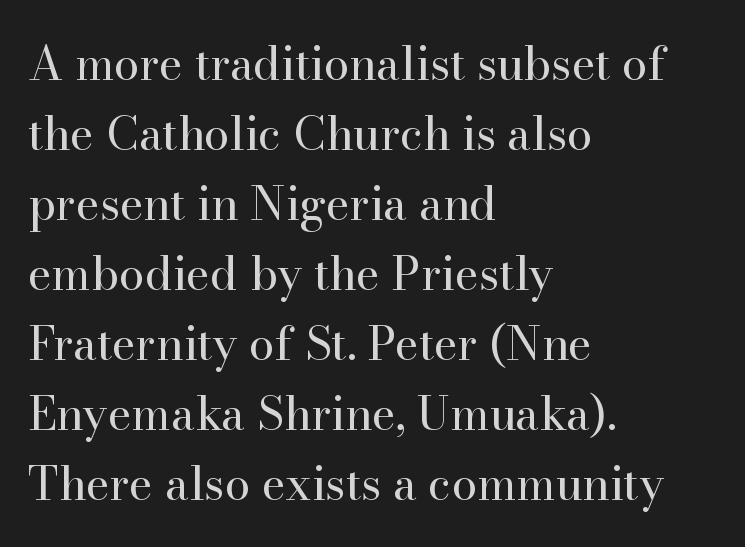
{"serif": "yes", "italic": "no", "bold": "no", "weight": "regular", "width": "normal", "stroke_contrast": "high", "x_height": "small", "monospaced": "no", "underline": "no", "align": "left", "line_spacing": "normal", "line_spacing_ratio": 1.52, "letter_spacing": "normal", "letter_spacing_em": 0.0, "glyph_px": 46}
